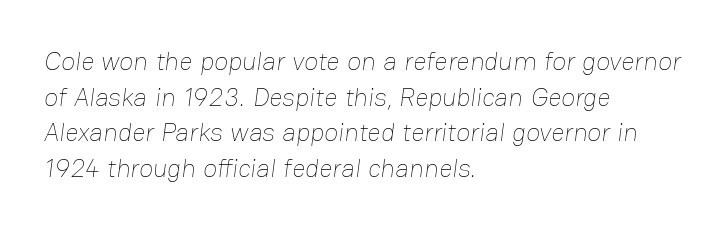
{"bold": "no", "underline": "no", "align": "left", "line_spacing": "normal", "line_spacing_ratio": 1.37, "letter_spacing": "normal", "letter_spacing_em": 0.0, "glyph_px": 26}
